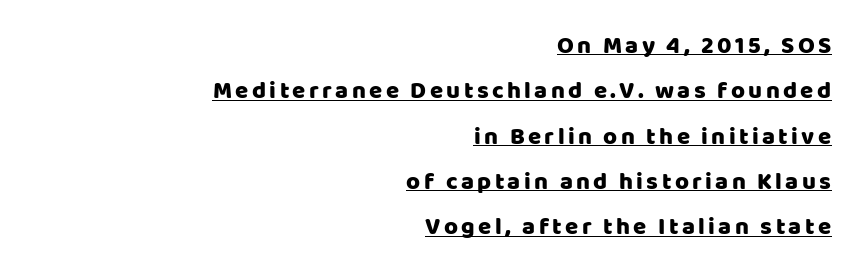
{"italic": "no", "underline": "yes", "align": "right", "line_spacing_ratio": 1.89, "glyph_px": 24}
